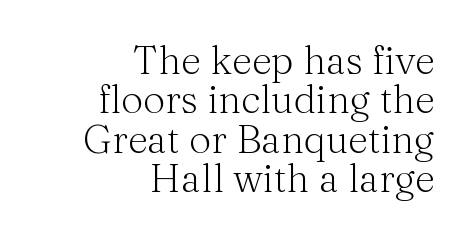
The image shows 39 px light serif type, upright; set right-aligned, tight line spacing (1.01x), normal letter spacing, not underlined; medium stroke contrast and a medium x-height.
